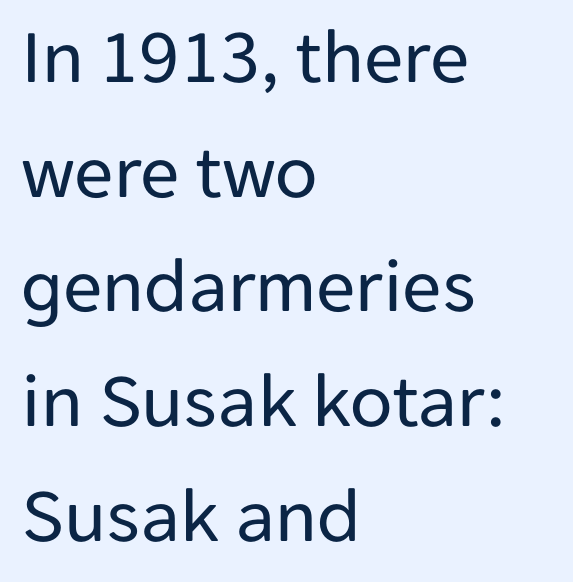
The rendering shows plain stroke endings on the letterforms — a sans-serif design. Type without underlining. Whoever set this chose a conventional vertical rhythm. In terms of letterspacing, this is plain default setting. This sample is left-justified, so line endings fall wherever the words run out.
